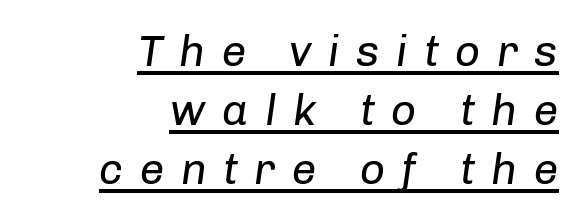
Q: Is the text bold? A: No.
Q: Is the text italic (slanted)? A: Yes, it leans right by about 8 degrees.
Q: Is the text underlined? A: Yes.
Q: How is the paragraph aligned? A: Right-aligned.
Q: Is the spacing between letters normal or unusually wide? A: Unusually wide.
Q: Is the spacing between lines tight, normal or loose? A: Normal.
Q: Width (condensed, normal, or wide)? A: Normal.
Q: Stroke contrast? A: Low.
Q: x-height? A: Medium.
Q: Monospaced? A: No.
